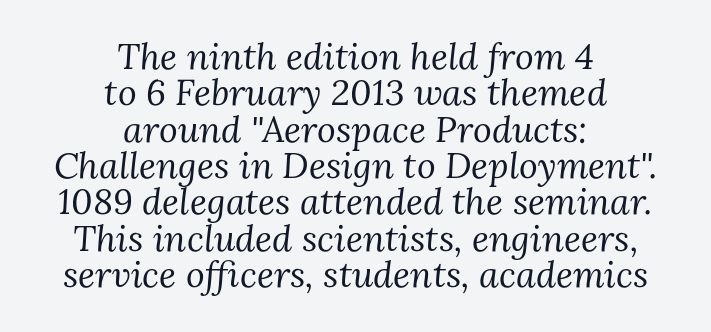
Q: Is the text bold? A: No.
Q: Is the text italic (slanted)? A: Yes, it leans right by about 3 degrees.
Q: Is the typeface a serif or a sans-serif typeface? A: Serif.
Q: Is the text underlined? A: No.
Q: How is the paragraph aligned? A: Centered.
Q: Is the spacing between letters normal or unusually wide? A: Normal.
Q: Is the spacing between lines tight, normal or loose? A: Tight.
Q: Width (condensed, normal, or wide)? A: Normal.
Q: Stroke contrast? A: Medium.
Q: x-height? A: Medium.
Q: Monospaced? A: No.
